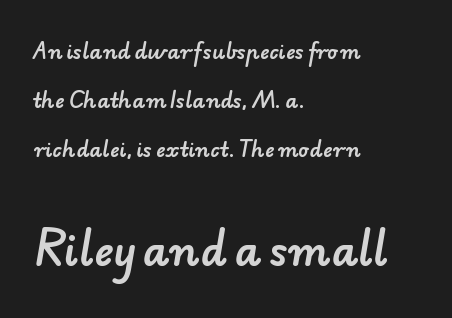
{"serif": "no", "width": "normal", "stroke_contrast": "low", "x_height": "small", "monospaced": "no", "underline": "no", "align": "left", "line_spacing": "loose", "line_spacing_ratio": 2.45, "letter_spacing": "normal", "letter_spacing_em": 0.0, "larger_block": "second", "size_ratio": 2.05, "glyph_px": 41}
